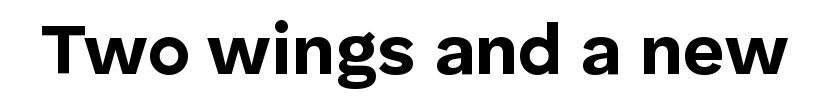
{"serif": "no", "italic": "no", "bold": "yes", "weight": "bold", "width": "normal", "stroke_contrast": "low", "x_height": "medium", "monospaced": "no", "underline": "no", "letter_spacing": "normal", "letter_spacing_em": 0.0, "glyph_px": 72}
